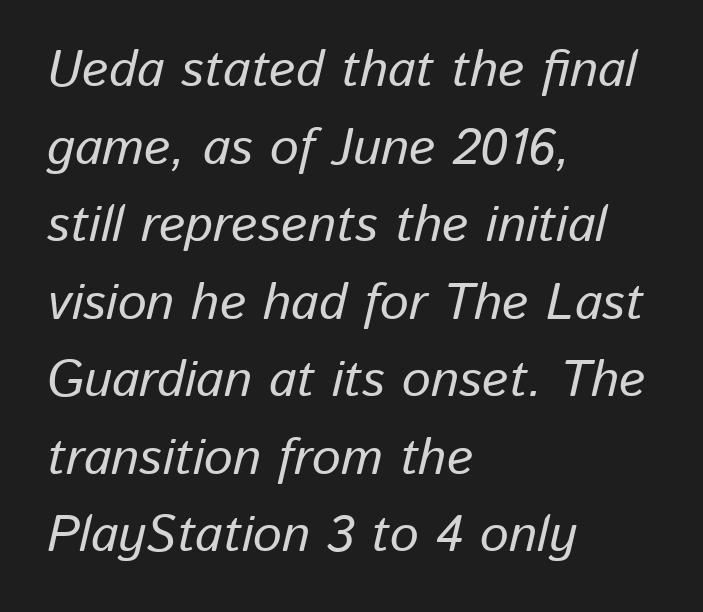
The image shows 51 px text type, italic (leaning right); set left-aligned, normal line spacing (1.52x), normal letter spacing, not underlined; low stroke contrast and a medium x-height.
